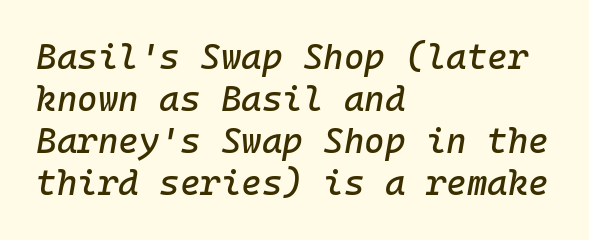
The image shows 35 px text type, italic (leaning right), monospaced; set left-aligned, line spacing 1.2x, normal letter spacing, not underlined; low stroke contrast and a medium x-height.
